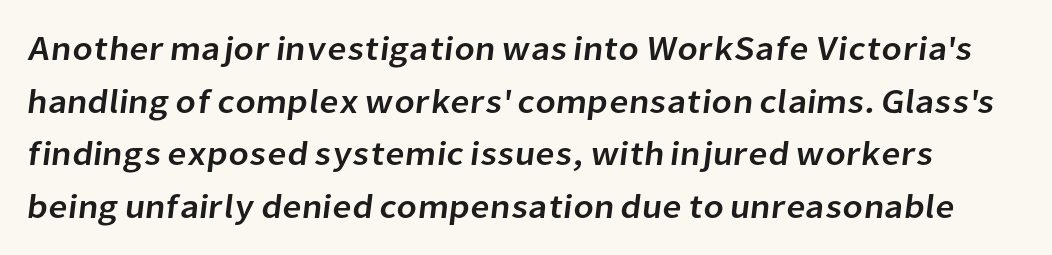
{"serif": "no", "width": "normal", "stroke_contrast": "low", "x_height": "medium", "monospaced": "no", "underline": "no", "line_spacing": "normal", "line_spacing_ratio": 1.55, "letter_spacing": "normal", "letter_spacing_em": 0.0, "glyph_px": 34}
